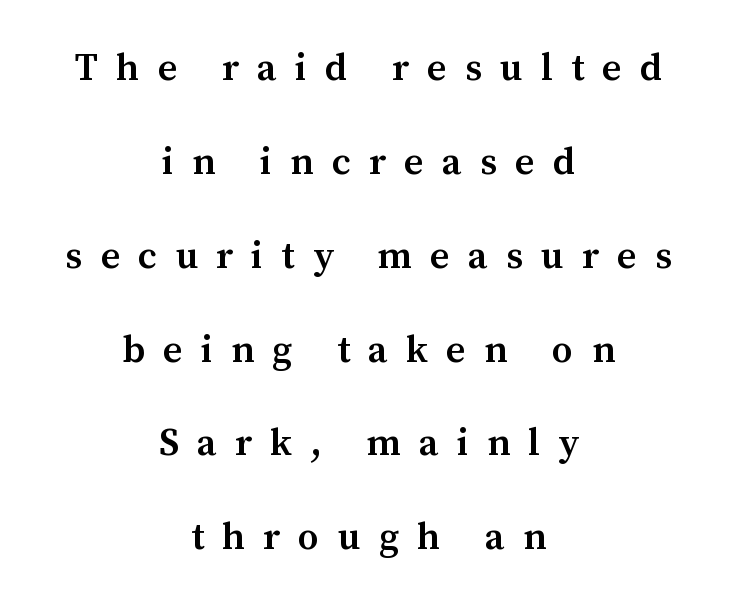
The image shows 38 px semibold serif type, upright; set centered, loose line spacing (2.47x), unusually wide letter spacing (+0.48 em), not underlined; medium stroke contrast and a medium x-height.
